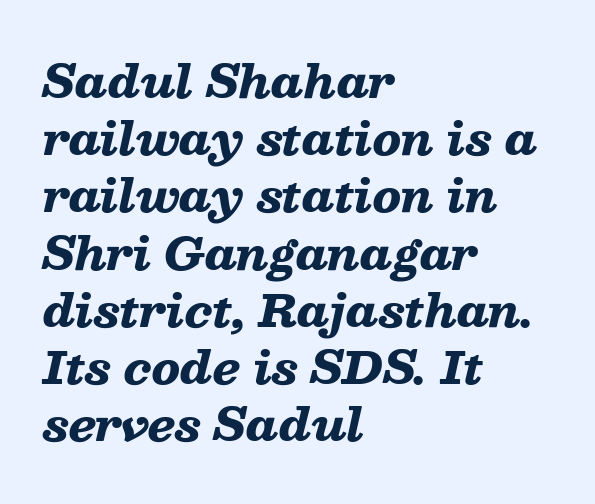
Q: Is the text bold? A: Yes.
Q: Is the text italic (slanted)? A: Yes, it leans right by about 13 degrees.
Q: Is the text underlined? A: No.
Q: How is the paragraph aligned? A: Left-aligned.
Q: Is the spacing between letters normal or unusually wide? A: Normal.
Q: Is the spacing between lines tight, normal or loose? A: Normal.
Q: Width (condensed, normal, or wide)? A: Wide.
Q: Stroke contrast? A: Low.
Q: x-height? A: Medium.
Q: Monospaced? A: No.
